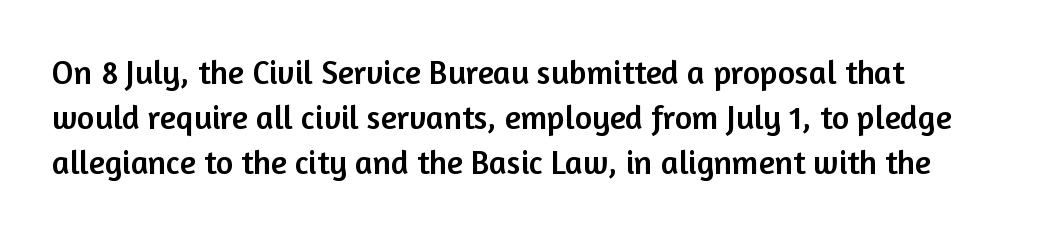
Q: Is the text italic (slanted)? A: No, it is upright.
Q: Is the typeface a serif or a sans-serif typeface? A: Sans-serif.
Q: Is the text underlined? A: No.
Q: Is the spacing between letters normal or unusually wide? A: Normal.
Q: Is the spacing between lines tight, normal or loose? A: Normal.
Q: Width (condensed, normal, or wide)? A: Normal.
Q: Stroke contrast? A: Low.
Q: x-height? A: Medium.
Q: Monospaced? A: No.
